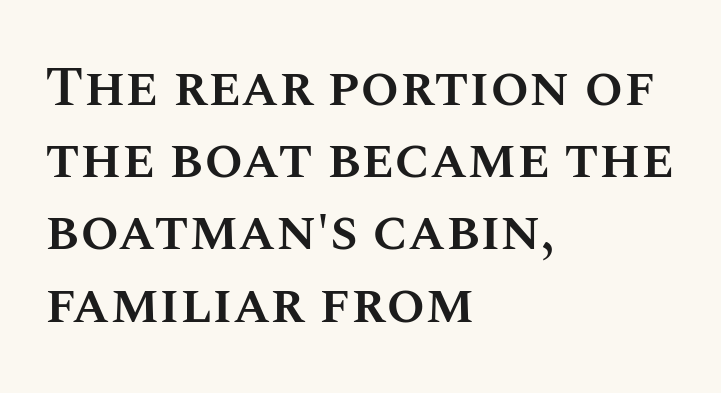
Inter-character spacing is left at the font's built-in metrics. The passage shown stacks its lines at a standard gap. Rendered with straight, roman letterforms. The rendering uses natural spacing where letterforms have individual widths.
